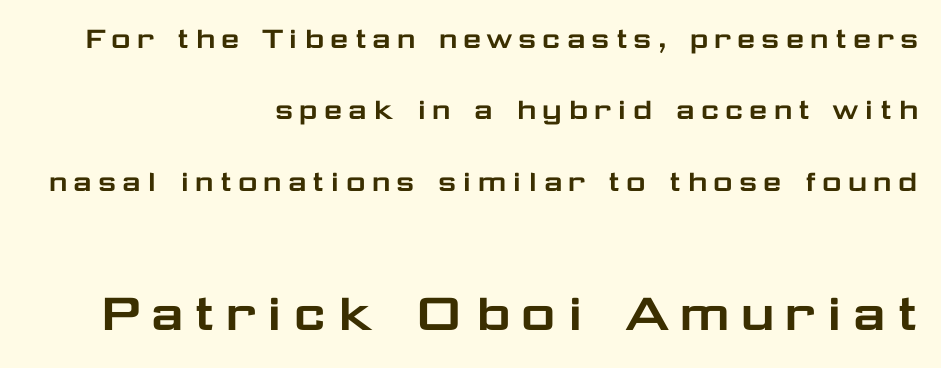
{"serif": "no", "italic": "no", "width": "wide", "stroke_contrast": "low", "x_height": "medium", "monospaced": "no", "underline": "no", "align": "right", "line_spacing": "loose", "line_spacing_ratio": 2.1, "larger_block": "second", "size_ratio": 1.76, "glyph_px": 60}
